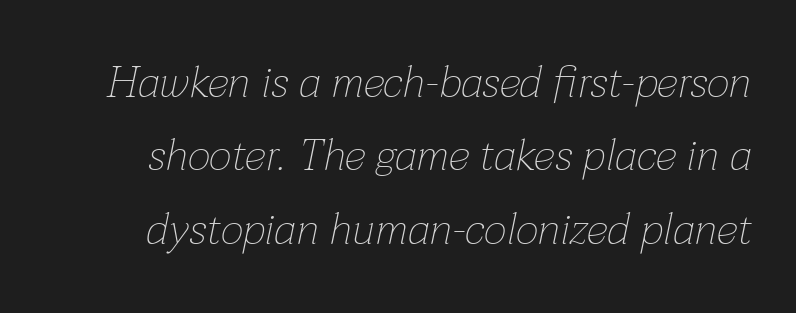
{"italic": "yes", "lean": "right", "slant_degrees": 12, "bold": "no", "weight": "thin", "width": "normal", "stroke_contrast": "low", "x_height": "medium", "monospaced": "no", "underline": "no", "line_spacing": "normal", "line_spacing_ratio": 1.67, "letter_spacing": "normal", "letter_spacing_em": 0.0, "glyph_px": 44}
